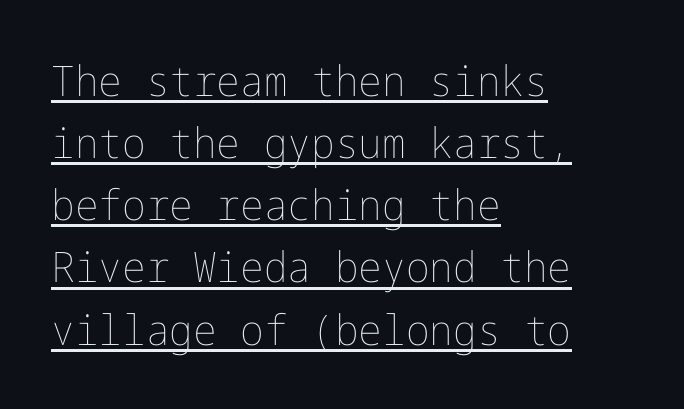
Q: Is the text bold? A: No.
Q: Is the text italic (slanted)? A: No, it is upright.
Q: Is the text underlined? A: Yes.
Q: How is the paragraph aligned? A: Left-aligned.
Q: Is the spacing between letters normal or unusually wide? A: Normal.
Q: Is the spacing between lines tight, normal or loose? A: Normal.
Q: Width (condensed, normal, or wide)? A: Normal.
Q: Stroke contrast? A: Low.
Q: x-height? A: Medium.
